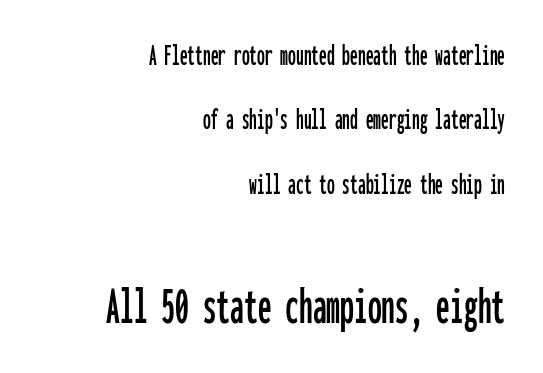
{"serif": "no", "italic": "no", "width": "condensed", "stroke_contrast": "low", "x_height": "medium", "monospaced": "yes", "underline": "no", "align": "right", "line_spacing": "loose", "line_spacing_ratio": 2.08, "letter_spacing": "normal", "letter_spacing_em": 0.0, "larger_block": "second", "size_ratio": 1.77, "glyph_px": 55}
